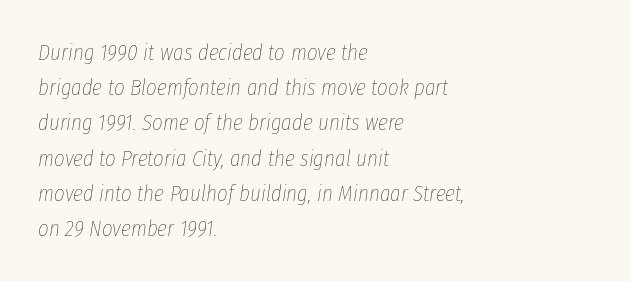
{"italic": "yes", "lean": "right", "slant_degrees": 8, "bold": "no", "underline": "no", "align": "left", "line_spacing": "normal", "line_spacing_ratio": 1.53, "letter_spacing": "normal", "letter_spacing_em": 0.0, "glyph_px": 23}
